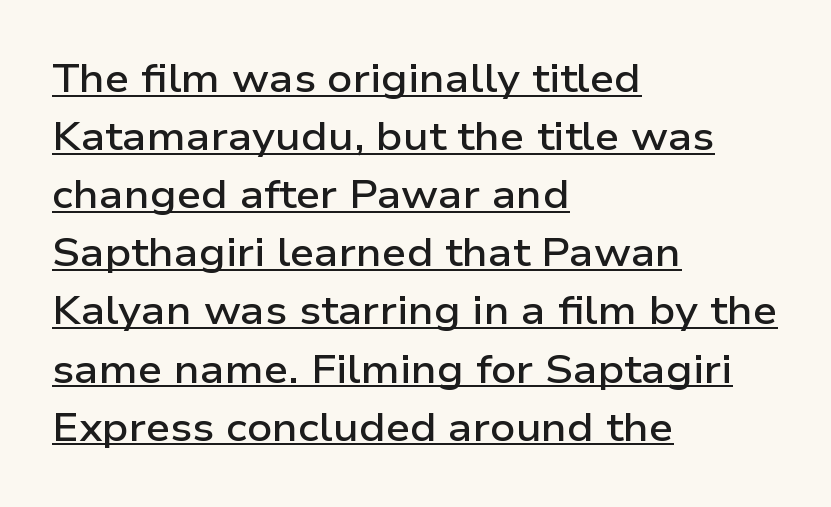
Q: Is the text bold? A: Semi-bold.
Q: Is the text italic (slanted)? A: No, it is upright.
Q: Is the typeface a serif or a sans-serif typeface? A: Sans-serif.
Q: Is the text underlined? A: Yes.
Q: How is the paragraph aligned? A: Left-aligned.
Q: Is the spacing between letters normal or unusually wide? A: Normal.
Q: Is the spacing between lines tight, normal or loose? A: Normal.
Q: Width (condensed, normal, or wide)? A: Wide.
Q: Stroke contrast? A: Low.
Q: x-height? A: Medium.
Q: Monospaced? A: No.
